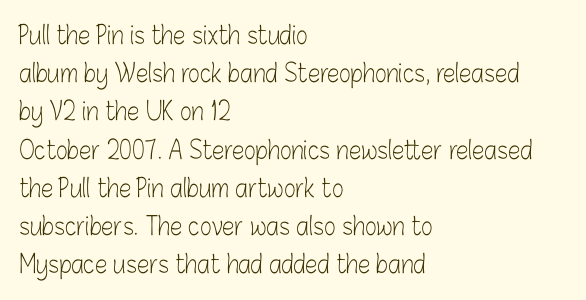
The glyphs are unaccompanied by any horizontal stroke below them. Posture: vertical. These lines keep a tight, regular rhythm from letter to letter. Interline gaps are of average width in this sample. The paragraph shown leans on its left margin.
